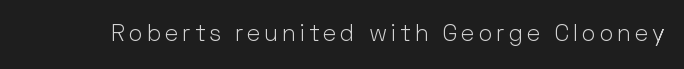
The image shows 23 px text type, upright; set not underlined.
